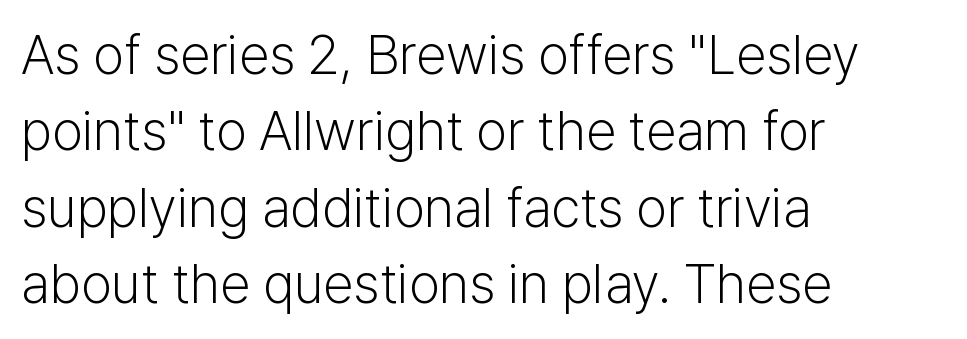
Q: Is the text bold? A: No.
Q: Is the text italic (slanted)? A: No, it is upright.
Q: Is the typeface a serif or a sans-serif typeface? A: Sans-serif.
Q: Is the text underlined? A: No.
Q: How is the paragraph aligned? A: Left-aligned.
Q: Is the spacing between letters normal or unusually wide? A: Normal.
Q: Is the spacing between lines tight, normal or loose? A: Normal.
Q: Width (condensed, normal, or wide)? A: Normal.
Q: Stroke contrast? A: Low.
Q: x-height? A: Medium.
Q: Monospaced? A: No.
